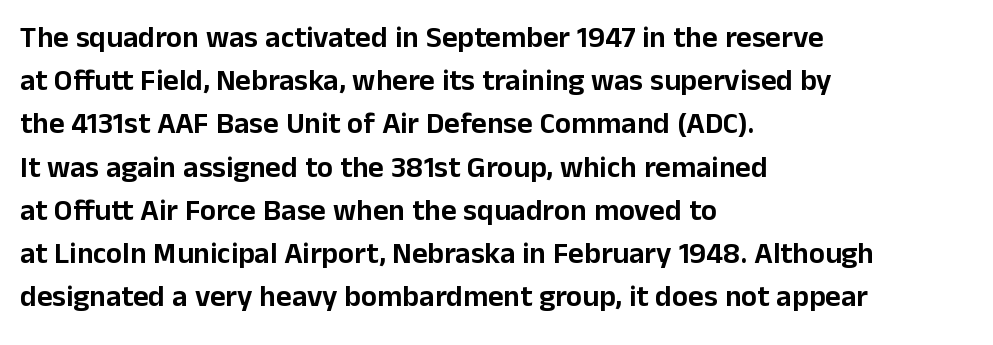
The image shows 30 px sans-serif type, upright; set left-aligned, normal line spacing (1.44x), normal letter spacing, not underlined; low stroke contrast and a medium x-height.
